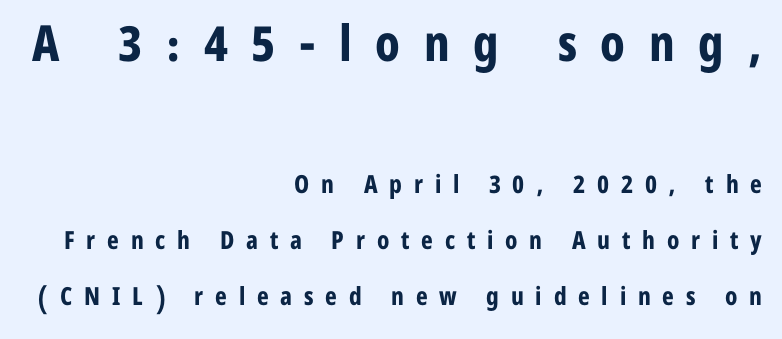
Does the bottom block carry the larger type? No, the top block does. No italicization has been applied; the sample stays upright. In CSS terms this would be text-align: right. On the weight axis this lands at bold, roughly 700.
